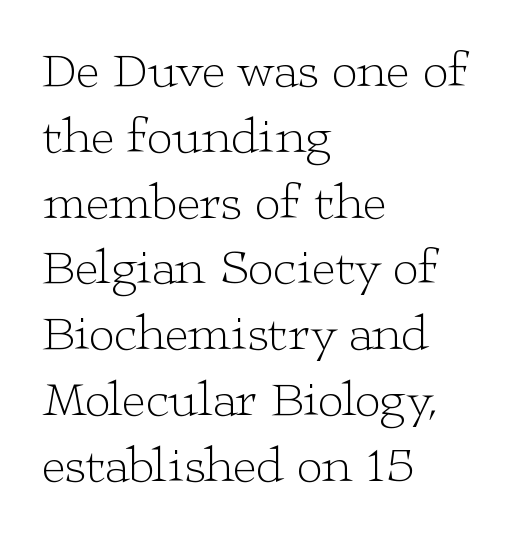
Where is the straight margin? On the left. The face used here is proportionally spaced, like ordinary book or web type. This is serif lettering, the kind often seen in printed books. The letters stand upright; this is a roman face. Successive baselines arrive at the customary interval. Between one letter and the next there's only the usual sliver of space.
